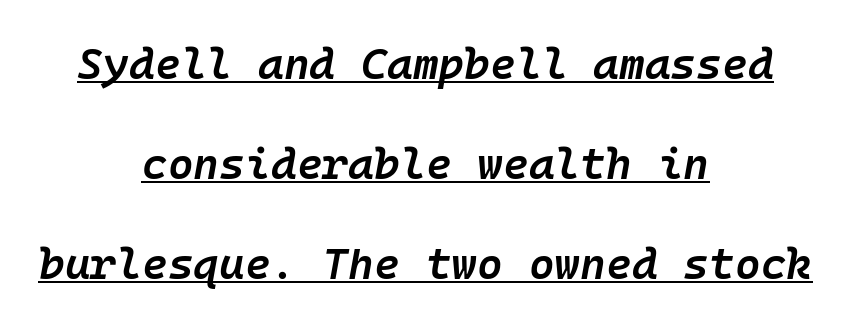
The image shows 44 px semibold type, italic (leaning right), monospaced; set centered, loose line spacing (2.27x), normal letter spacing, underlined; low stroke contrast and a medium x-height.
